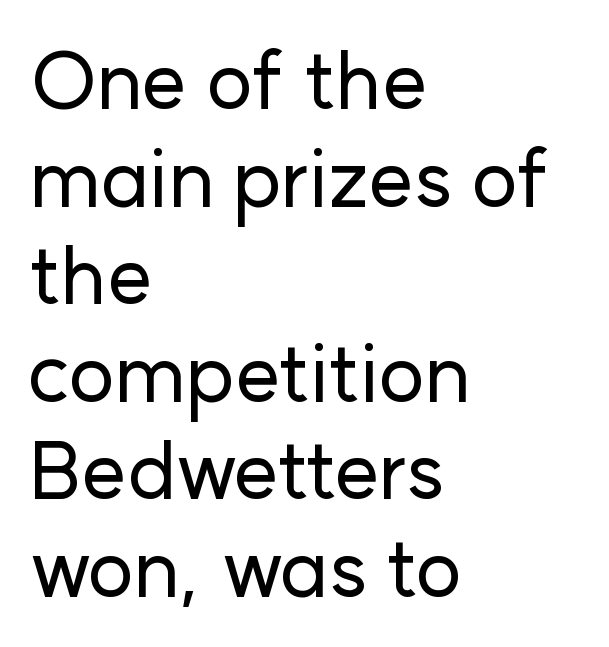
Q: Is the text italic (slanted)? A: No, it is upright.
Q: Is the typeface a serif or a sans-serif typeface? A: Sans-serif.
Q: Is the text underlined? A: No.
Q: How is the paragraph aligned? A: Left-aligned.
Q: Is the spacing between letters normal or unusually wide? A: Normal.
Q: Width (condensed, normal, or wide)? A: Normal.
Q: Stroke contrast? A: Low.
Q: x-height? A: Medium.
Q: Monospaced? A: No.
